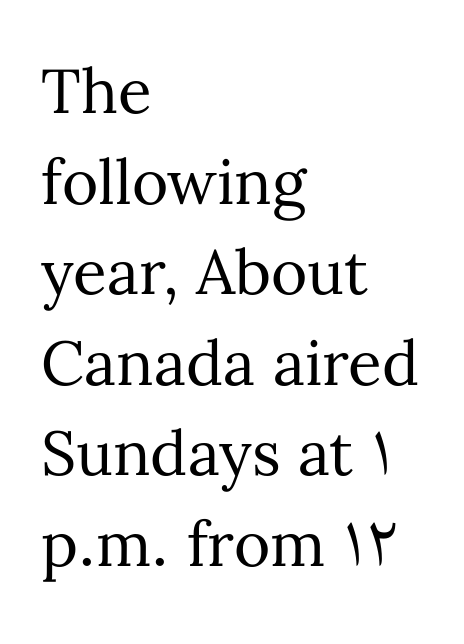
{"italic": "no", "bold": "no", "weight": "regular", "width": "normal", "stroke_contrast": "medium", "x_height": "medium", "monospaced": "no", "underline": "no", "align": "left", "line_spacing": "normal", "line_spacing_ratio": 1.46, "letter_spacing": "normal", "letter_spacing_em": 0.0, "glyph_px": 62}
